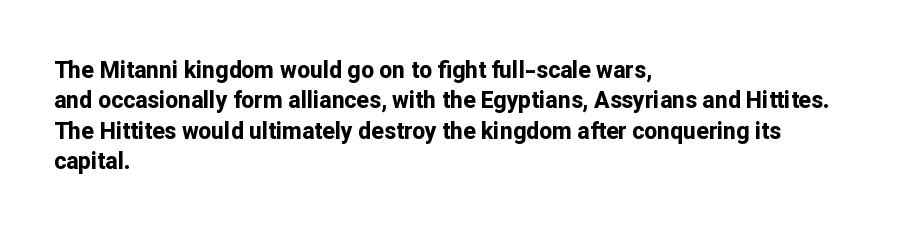
Each word holds together tightly as a unit, with standard inter-letter gaps. Typeset ragged right — the left edge is the straight one. Has an underline been added? It has not. The passage shown stacks its lines at a standard gap. A typesetter would mark this as roman, not italic. The passage shown is emphatically bold.
